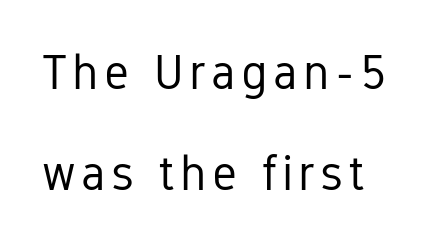
Q: Is the text bold? A: No.
Q: Is the text italic (slanted)? A: No, it is upright.
Q: Is the typeface a serif or a sans-serif typeface? A: Sans-serif.
Q: Is the text underlined? A: No.
Q: Is the spacing between lines tight, normal or loose? A: Loose.
Q: Width (condensed, normal, or wide)? A: Condensed.
Q: Stroke contrast? A: Low.
Q: x-height? A: Medium.
Q: Monospaced? A: No.
